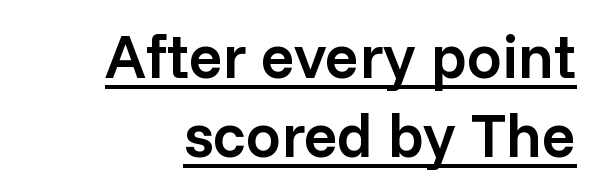
{"serif": "no", "italic": "no", "bold": "semi", "weight": "semibold", "width": "normal", "stroke_contrast": "low", "x_height": "medium", "monospaced": "no", "underline": "yes", "align": "right", "line_spacing": "normal", "line_spacing_ratio": 1.28, "letter_spacing": "normal", "letter_spacing_em": 0.0, "glyph_px": 62}
